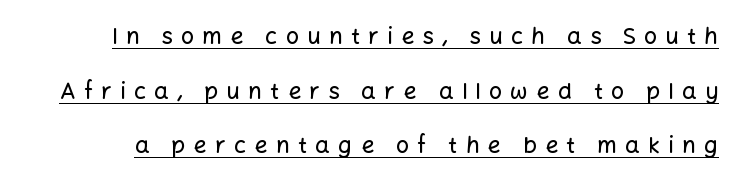
The image shows 23 px text type, upright; set loose line spacing (2.37x), unusually wide letter spacing (+0.36 em), underlined.
